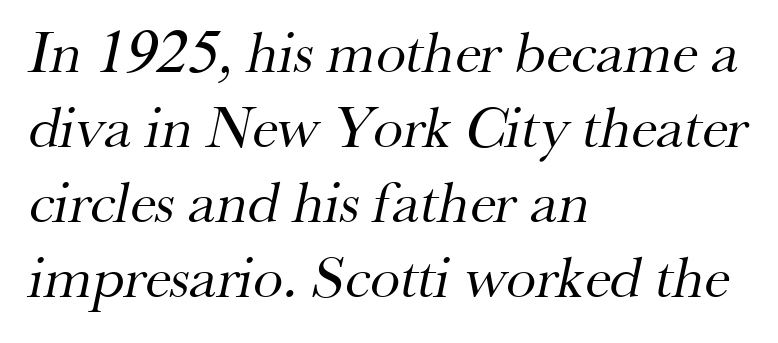
{"serif": "yes", "bold": "no", "weight": "regular", "width": "normal", "stroke_contrast": "medium", "x_height": "small", "monospaced": "no", "underline": "no", "align": "left", "line_spacing": "normal", "line_spacing_ratio": 1.25, "letter_spacing": "normal", "letter_spacing_em": 0.0, "glyph_px": 60}
